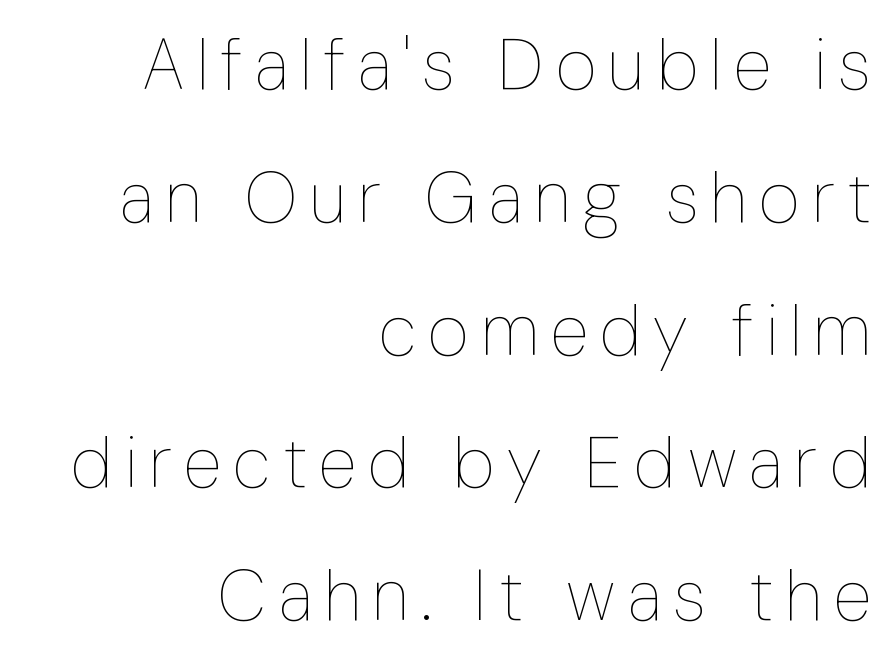
{"italic": "no", "bold": "no", "weight": "thin", "width": "condensed", "stroke_contrast": "low", "x_height": "medium", "monospaced": "no", "underline": "no", "align": "right", "line_spacing_ratio": 1.87, "glyph_px": 71}
